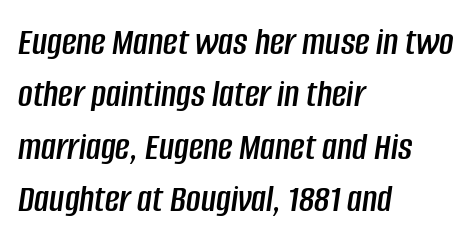
Q: Is the text italic (slanted)? A: Yes, it leans right by about 8 degrees.
Q: Is the text underlined? A: No.
Q: How is the paragraph aligned? A: Left-aligned.
Q: Is the spacing between letters normal or unusually wide? A: Normal.
Q: Is the spacing between lines tight, normal or loose? A: Normal.
Q: Width (condensed, normal, or wide)? A: Condensed.
Q: Stroke contrast? A: Low.
Q: x-height? A: Large.
Q: Monospaced? A: No.
